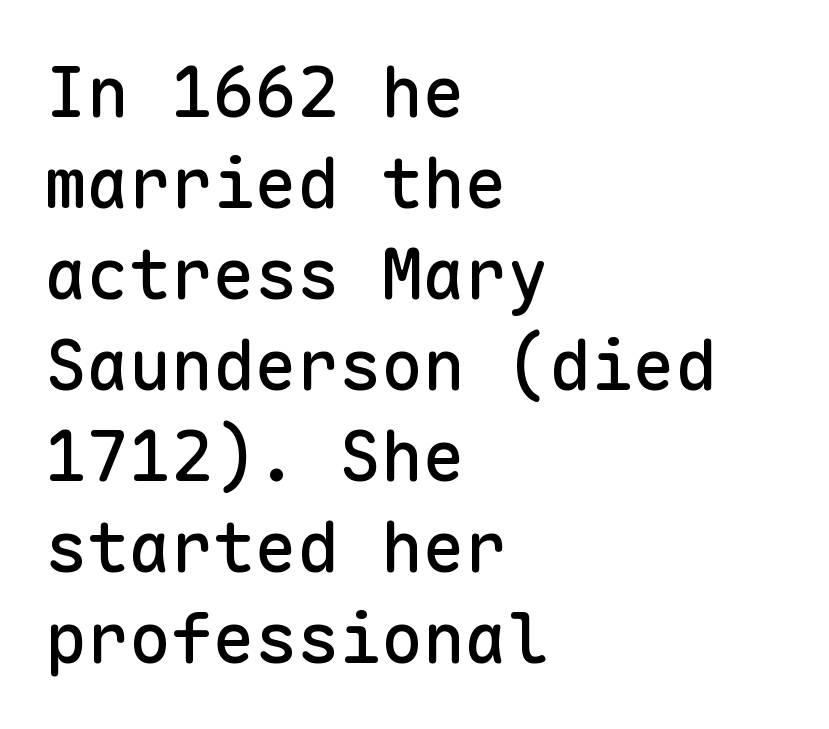
Q: Is the text italic (slanted)? A: No, it is upright.
Q: Is the typeface a serif or a sans-serif typeface? A: Sans-serif.
Q: Is the text underlined? A: No.
Q: How is the paragraph aligned? A: Left-aligned.
Q: Is the spacing between letters normal or unusually wide? A: Normal.
Q: Is the spacing between lines tight, normal or loose? A: Normal.
Q: Width (condensed, normal, or wide)? A: Normal.
Q: Stroke contrast? A: Low.
Q: x-height? A: Medium.
Q: Monospaced? A: Yes.
